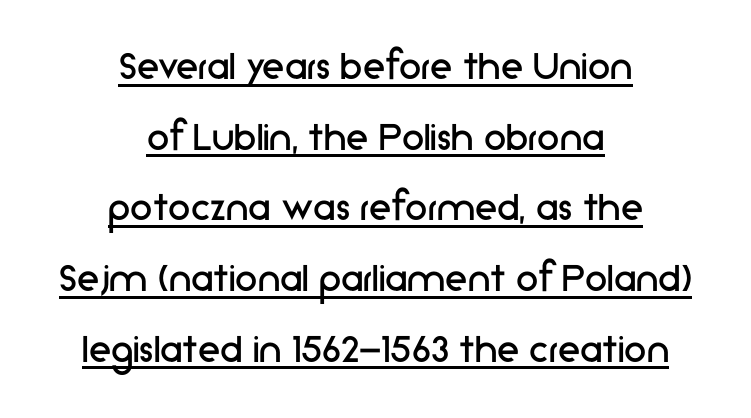
The image shows 45 px regular-weight sans-serif type, upright; set centered, normal line spacing (1.57x), normal letter spacing, underlined; low stroke contrast and a medium x-height.
